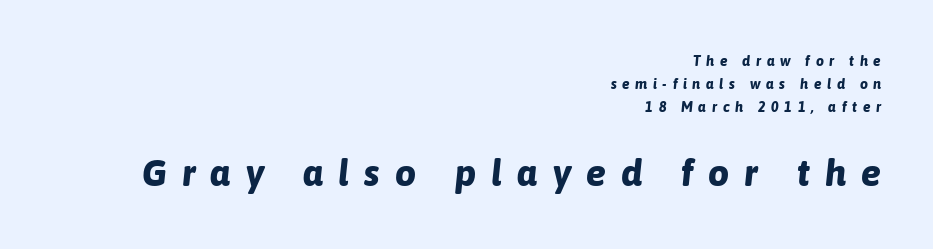
Q: Is the text bold? A: Yes.
Q: Is the text italic (slanted)? A: Yes, it leans right by about 6 degrees.
Q: Is the text underlined? A: No.
Q: How is the paragraph aligned? A: Right-aligned.
Q: Is the spacing between letters normal or unusually wide? A: Unusually wide.
Q: Is the spacing between lines tight, normal or loose? A: Normal.
Q: Which block of text is set in a larger size, the first (top) or the second (bottom)? A: The second (bottom) one.
Q: Width (condensed, normal, or wide)? A: Normal.
Q: Stroke contrast? A: Low.
Q: x-height? A: Medium.
Q: Monospaced? A: No.
